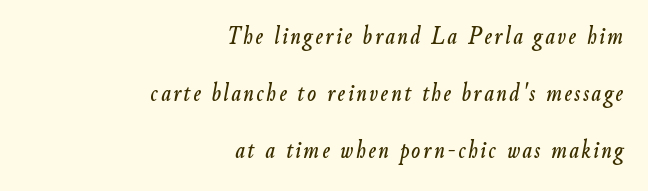
The image shows 26 px text type, italic (leaning right); set right-aligned, loose line spacing (2.19x), not underlined.
